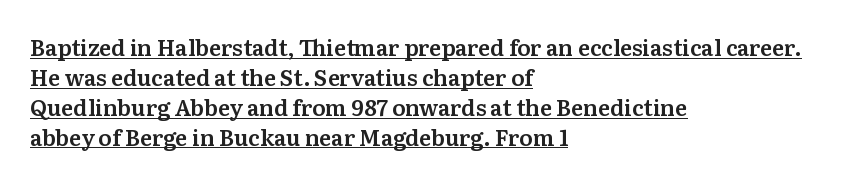
Q: Is the text italic (slanted)? A: No, it is upright.
Q: Is the text underlined? A: Yes.
Q: How is the paragraph aligned? A: Left-aligned.
Q: Is the spacing between letters normal or unusually wide? A: Normal.
Q: Is the spacing between lines tight, normal or loose? A: Normal.
